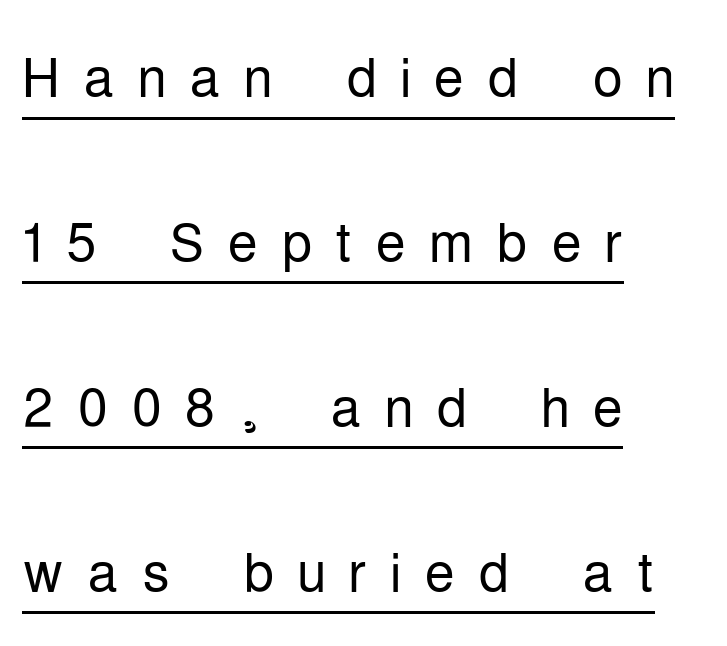
The image shows 76 px light, condensed sans-serif type, upright; set left-aligned, loose line spacing (2.17x), unusually wide letter spacing (+0.3 em), underlined; low stroke contrast and a medium x-height.
